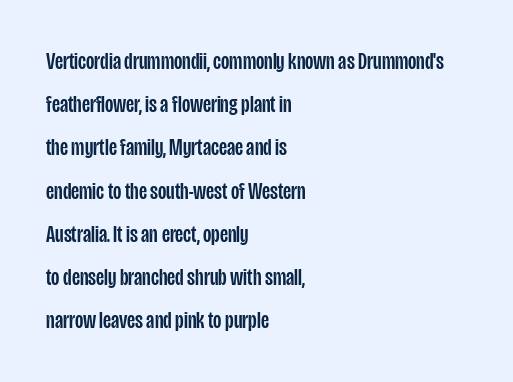
Q: Is the text italic (slanted)? A: No, it is upright.
Q: Is the text underlined? A: No.
Q: How is the paragraph aligned? A: Left-aligned.
Q: Is the spacing between letters normal or unusually wide? A: Normal.
